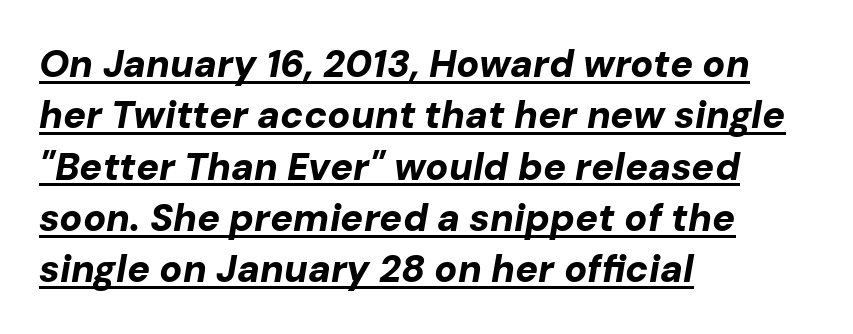
The image shows 38 px bold type, italic (leaning right); set left-aligned, normal line spacing (1.35x), normal letter spacing, underlined; low stroke contrast and a medium x-height.
